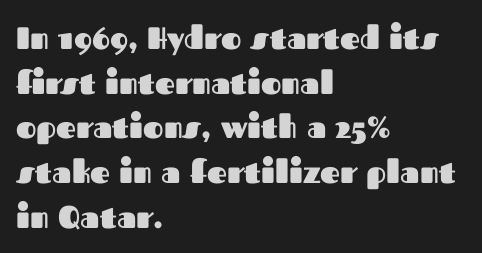
Q: Is the text bold? A: Yes.
Q: Is the text italic (slanted)? A: No, it is upright.
Q: Is the typeface a serif or a sans-serif typeface? A: Sans-serif.
Q: Is the text underlined? A: No.
Q: How is the paragraph aligned? A: Left-aligned.
Q: Is the spacing between letters normal or unusually wide? A: Normal.
Q: Is the spacing between lines tight, normal or loose? A: Normal.
Q: Width (condensed, normal, or wide)? A: Normal.
Q: Stroke contrast? A: Medium.
Q: x-height? A: Medium.
Q: Monospaced? A: No.
